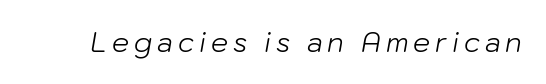
Quick note: underline off. The font sits on the lighter half of the weight spectrum, regular included. You can tell it's italic because the verticals aren't actually vertical.
